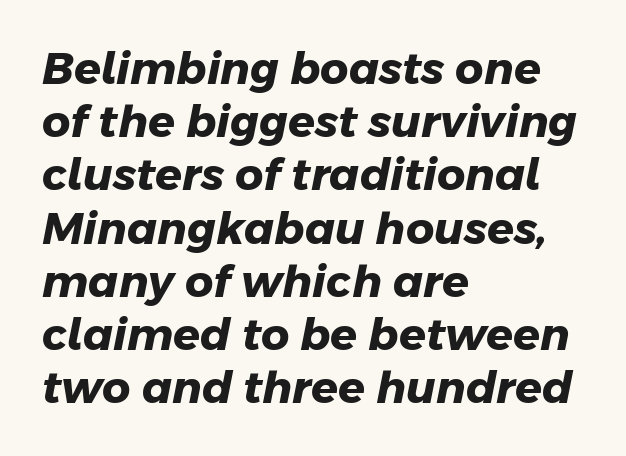
Q: Is the text bold? A: Yes.
Q: Is the typeface a serif or a sans-serif typeface? A: Sans-serif.
Q: Is the text underlined? A: No.
Q: How is the paragraph aligned? A: Left-aligned.
Q: Is the spacing between letters normal or unusually wide? A: Normal.
Q: Width (condensed, normal, or wide)? A: Normal.
Q: Stroke contrast? A: Low.
Q: x-height? A: Medium.
Q: Monospaced? A: No.
